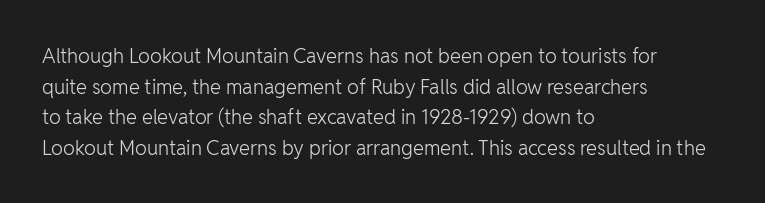
The image shows 20 px text type, upright; set left-aligned, normal line spacing (1.53x), normal letter spacing, not underlined.
